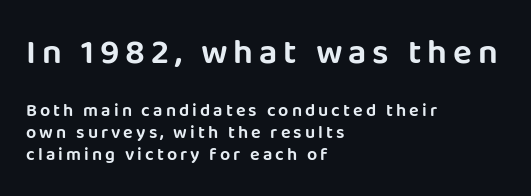
The image shows 35 px sans-serif type, upright; set left-aligned, line spacing 1.22x, not underlined; the first (top) block is 1.94x larger; low stroke contrast and a large x-height.
